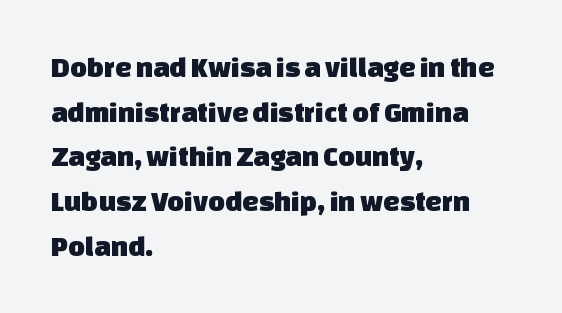
The image shows 29 px sans-serif type; set left-aligned, normal line spacing (1.54x), normal letter spacing, not underlined; low stroke contrast and a large x-height.
